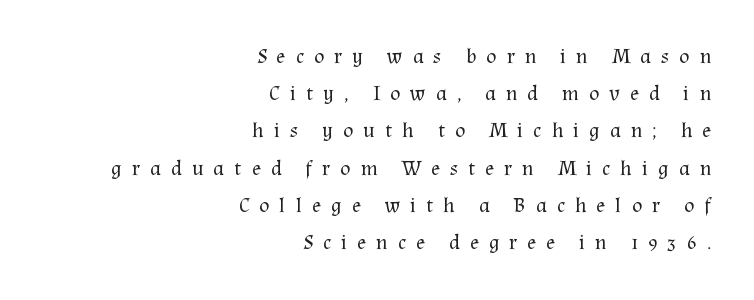
Q: Is the text bold? A: No.
Q: Is the text italic (slanted)? A: No, it is upright.
Q: Is the text underlined? A: No.
Q: How is the paragraph aligned? A: Right-aligned.
Q: Is the spacing between letters normal or unusually wide? A: Unusually wide.
